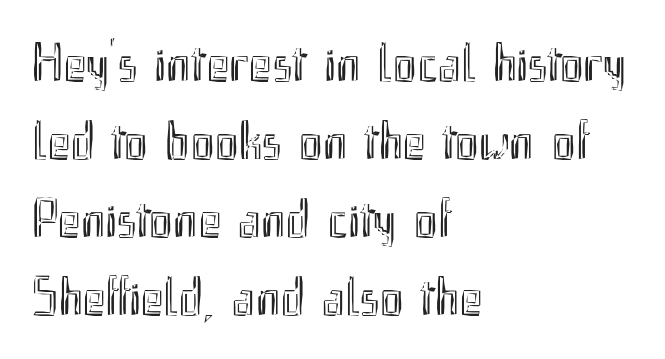
{"italic": "no", "width": "condensed", "x_height": "small", "monospaced": "no", "underline": "no", "align": "left", "line_spacing": "normal", "line_spacing_ratio": 1.42, "letter_spacing": "normal", "letter_spacing_em": 0.0, "glyph_px": 55}
